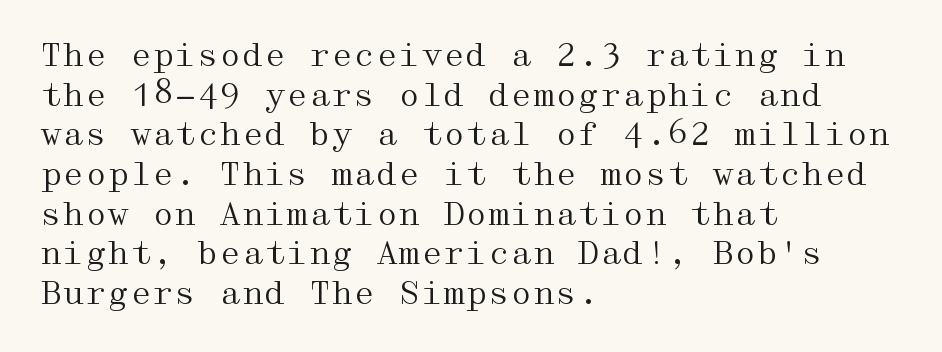
Q: Is the text bold? A: No.
Q: Is the text italic (slanted)? A: No, it is upright.
Q: Is the typeface a serif or a sans-serif typeface? A: Serif.
Q: Is the text underlined? A: No.
Q: How is the paragraph aligned? A: Left-aligned.
Q: Is the spacing between letters normal or unusually wide? A: Normal.
Q: Width (condensed, normal, or wide)? A: Wide.
Q: Stroke contrast? A: Medium.
Q: x-height? A: Medium.
